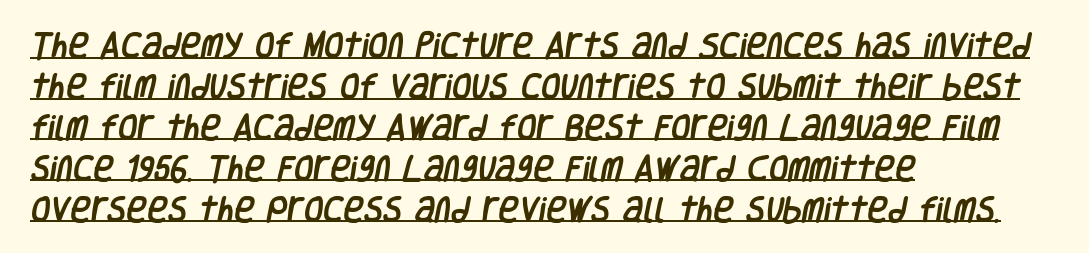
The sample's only ornament is a line tracing under the words. The lines sit at an ordinary, default distance from one another. Is this a fixed-width face? No — the glyphs have proportional, varying widths. A typesetter would call this zero additional tracking. Notice how the passage keeps a crisp vertical edge on the left only. The glyphs in this specimen are sans serif.
